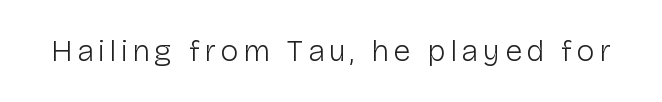
Observe the absence of serifs on each vertical stroke in this sample. Compared with a typical body face, this is equally light or lighter still. The baseline area is clear. Think of a printed novel: that variable character pitch is what you see here. Tall strokes in this sample are plumb rather than angled.
